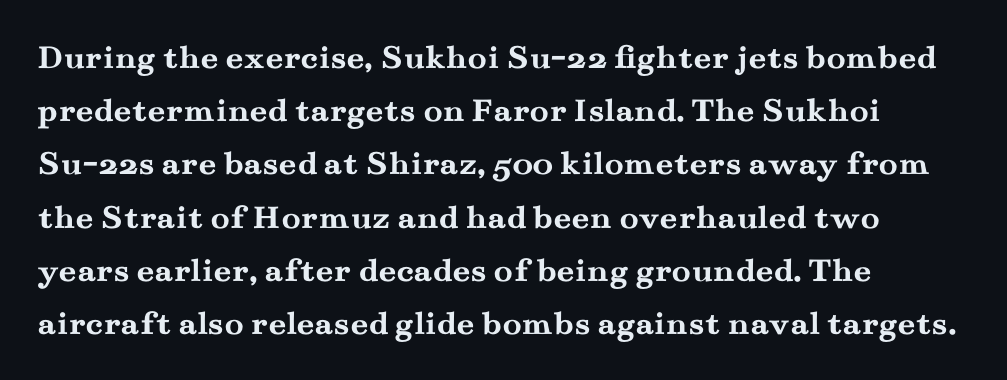
The image shows 35 px semibold, wide serif type, upright; set left-aligned, normal line spacing (1.52x), normal letter spacing, not underlined; medium stroke contrast and a small x-height.
